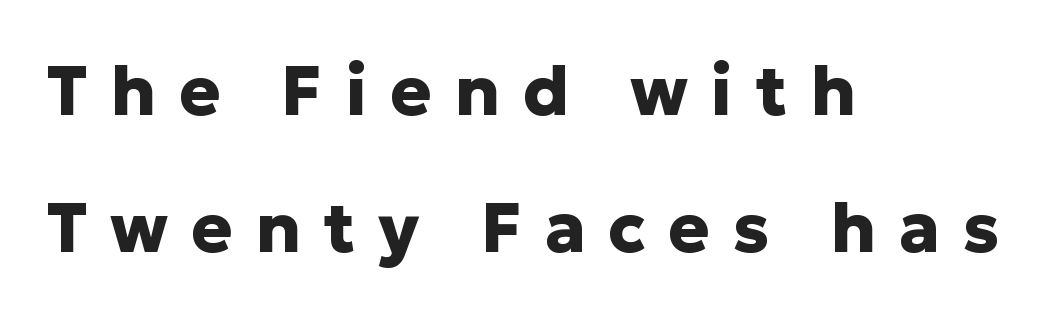
Q: Is the text bold? A: Yes.
Q: Is the text italic (slanted)? A: No, it is upright.
Q: Is the typeface a serif or a sans-serif typeface? A: Sans-serif.
Q: Is the text underlined? A: No.
Q: How is the paragraph aligned? A: Left-aligned.
Q: Is the spacing between letters normal or unusually wide? A: Unusually wide.
Q: Is the spacing between lines tight, normal or loose? A: Loose.
Q: Width (condensed, normal, or wide)? A: Normal.
Q: Stroke contrast? A: Low.
Q: x-height? A: Medium.
Q: Monospaced? A: No.
